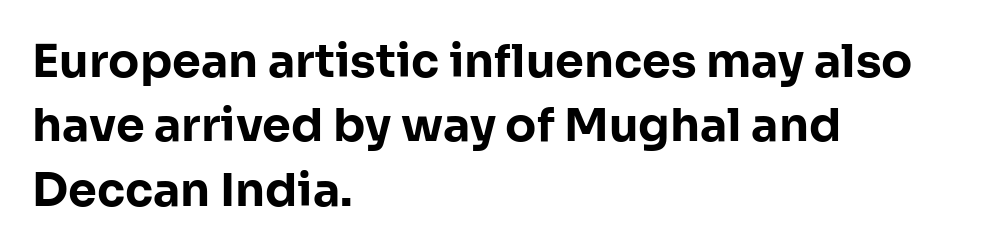
{"serif": "no", "italic": "no", "bold": "yes", "weight": "bold", "width": "normal", "stroke_contrast": "low", "x_height": "medium", "monospaced": "no", "underline": "no", "align": "left", "line_spacing": "normal", "line_spacing_ratio": 1.4, "letter_spacing": "normal", "letter_spacing_em": 0.0, "glyph_px": 46}
